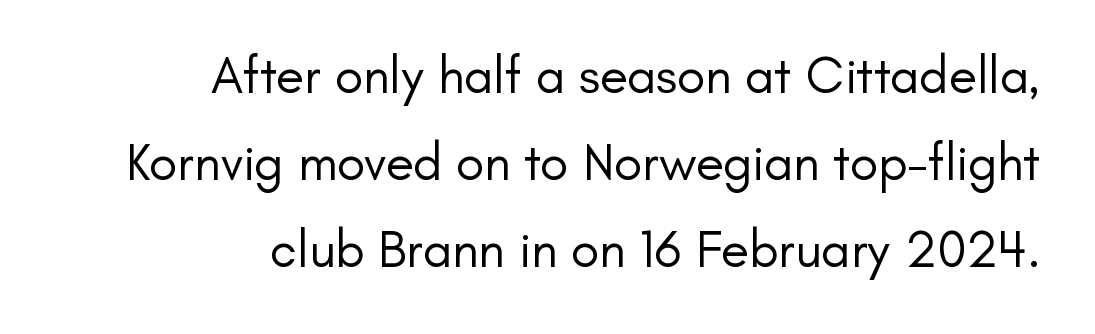
{"serif": "no", "italic": "no", "bold": "no", "weight": "regular", "width": "normal", "stroke_contrast": "low", "x_height": "small", "monospaced": "no", "underline": "no", "align": "right", "line_spacing": "normal", "line_spacing_ratio": 1.67, "letter_spacing": "normal", "letter_spacing_em": 0.0, "glyph_px": 52}
